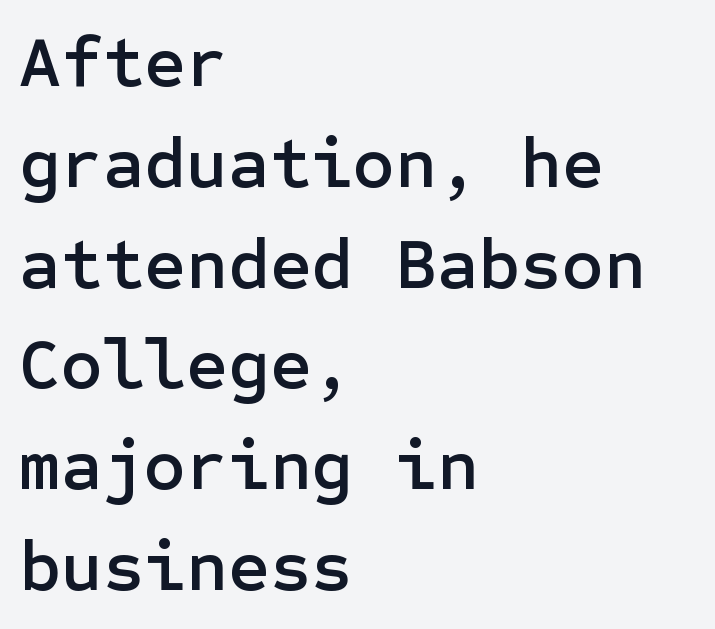
Style check: upright. Successive baselines arrive at the customary interval. Tracking value appears to be zero — textbook default spacing. Any mark beneath the type? The region is blank. In CSS terms this would be text-align: left.
